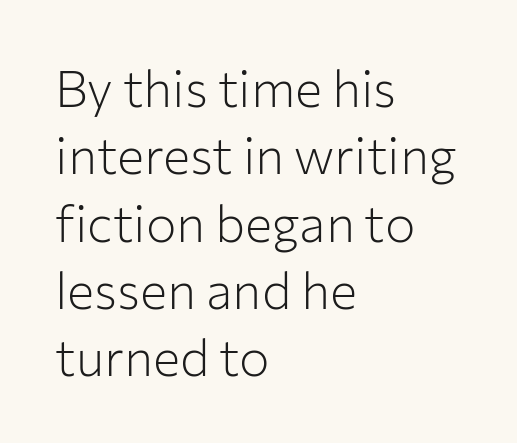
Q: Is the text bold? A: No.
Q: Is the text italic (slanted)? A: No, it is upright.
Q: Is the typeface a serif or a sans-serif typeface? A: Sans-serif.
Q: Is the text underlined? A: No.
Q: How is the paragraph aligned? A: Left-aligned.
Q: Is the spacing between letters normal or unusually wide? A: Normal.
Q: Is the spacing between lines tight, normal or loose? A: Normal.
Q: Width (condensed, normal, or wide)? A: Normal.
Q: Stroke contrast? A: Low.
Q: x-height? A: Medium.
Q: Monospaced? A: No.
